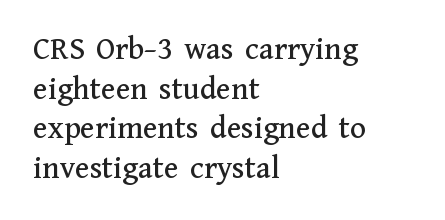
{"serif": "yes", "italic": "no", "width": "normal", "stroke_contrast": "medium", "x_height": "medium", "monospaced": "no", "underline": "no", "align": "left", "line_spacing_ratio": 1.2, "letter_spacing": "normal", "letter_spacing_em": 0.0, "glyph_px": 33}
